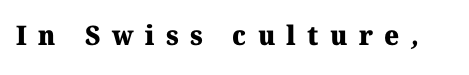
Unmarked baselines from the first word to the last. Caption: bold face, heavy strokes. Letter spacing: wide.
